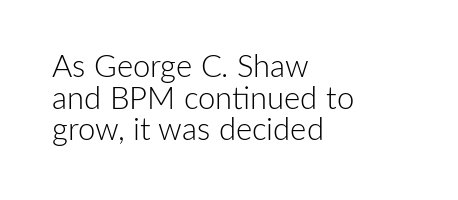
Q: Is the text bold? A: No.
Q: Is the text italic (slanted)? A: No, it is upright.
Q: Is the typeface a serif or a sans-serif typeface? A: Sans-serif.
Q: Is the text underlined? A: No.
Q: How is the paragraph aligned? A: Left-aligned.
Q: Is the spacing between letters normal or unusually wide? A: Normal.
Q: Is the spacing between lines tight, normal or loose? A: Tight.
Q: Width (condensed, normal, or wide)? A: Normal.
Q: Stroke contrast? A: Low.
Q: x-height? A: Medium.
Q: Monospaced? A: No.
